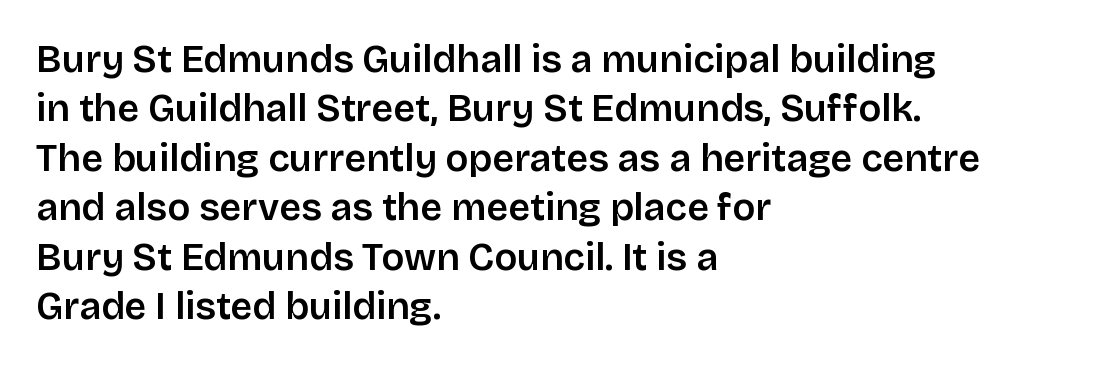
Caption: multi-line text, flush left, ragged right. Nope, no serifs anywhere on these letters. The face used here is rendered with its standard letterfit. The rendering uses natural spacing where letterforms have individual widths. Regarding leading, the lines here are spaced in the standard way.
